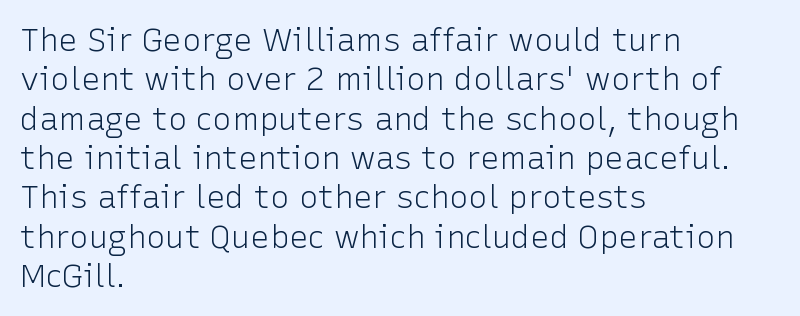
The image shows 32 px light sans-serif type, upright; set left-aligned, line spacing 1.23x, normal letter spacing, not underlined; low stroke contrast and a medium x-height.
